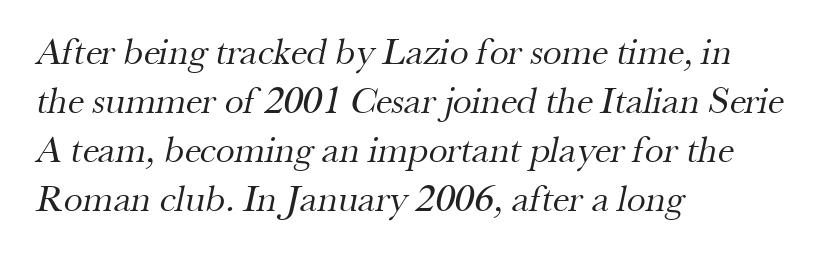
Q: Is the text bold? A: No.
Q: Is the typeface a serif or a sans-serif typeface? A: Serif.
Q: Is the text underlined? A: No.
Q: How is the paragraph aligned? A: Left-aligned.
Q: Is the spacing between letters normal or unusually wide? A: Normal.
Q: Is the spacing between lines tight, normal or loose? A: Normal.
Q: Width (condensed, normal, or wide)? A: Normal.
Q: Stroke contrast? A: Medium.
Q: x-height? A: Small.
Q: Monospaced? A: No.
